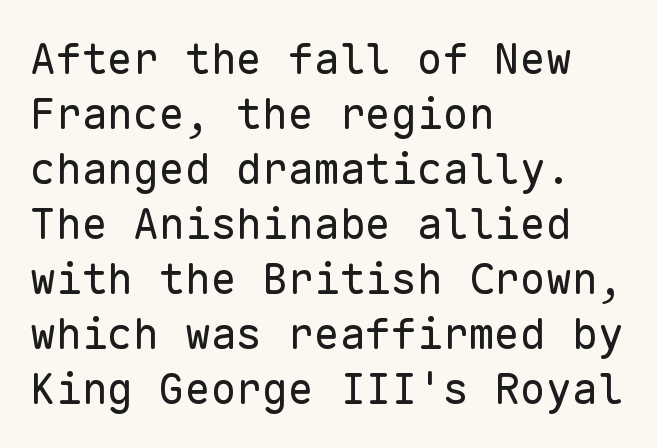
{"serif": "no", "italic": "no", "bold": "no", "weight": "regular", "width": "normal", "stroke_contrast": "low", "x_height": "medium", "monospaced": "yes", "underline": "no", "align": "left", "line_spacing": "normal", "line_spacing_ratio": 1.28, "letter_spacing": "normal", "letter_spacing_em": 0.0, "glyph_px": 43}
